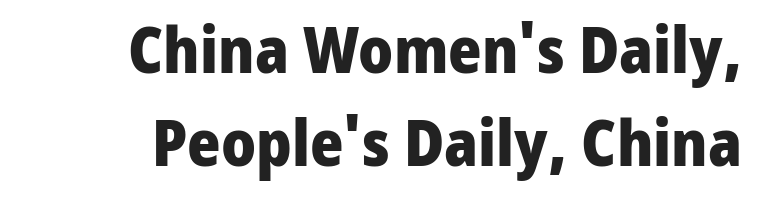
The image shows 64 px heavy sans-serif type, upright; set right-aligned, normal line spacing (1.46x), normal letter spacing, not underlined; low stroke contrast and a medium x-height.
